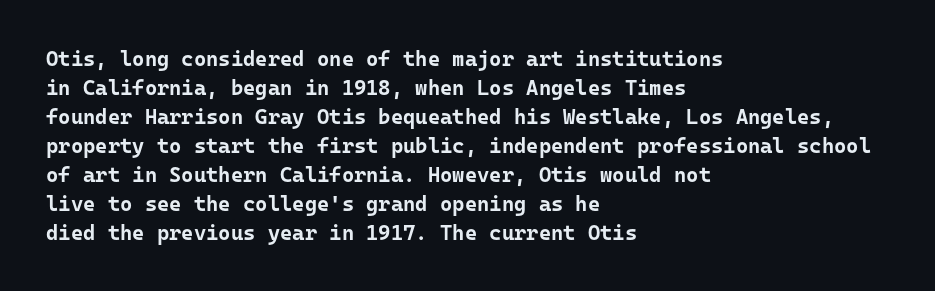
The image shows 21 px bold type, upright; set left-aligned, normal line spacing (1.38x), normal letter spacing, not underlined.
